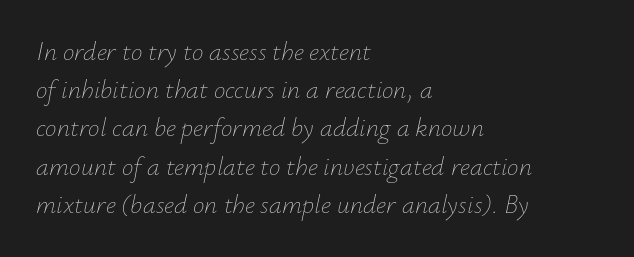
The image shows 26 px text type, italic (leaning right); set left-aligned, normal line spacing (1.47x), normal letter spacing, not underlined.
